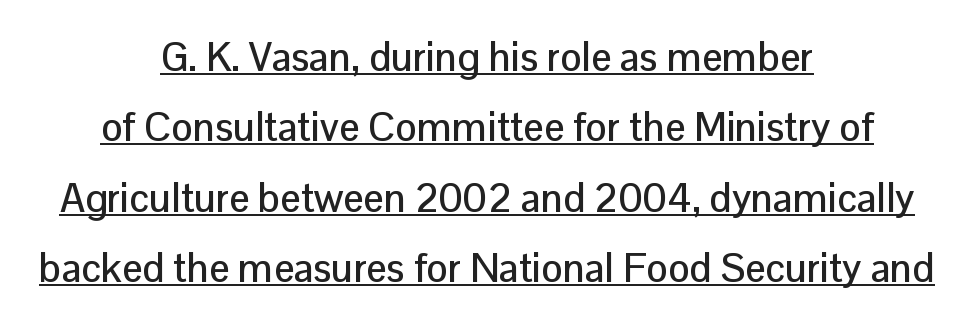
{"serif": "no", "italic": "no", "width": "normal", "stroke_contrast": "low", "x_height": "medium", "monospaced": "no", "underline": "yes", "align": "center", "line_spacing_ratio": 1.76, "letter_spacing": "normal", "letter_spacing_em": 0.0, "glyph_px": 40}
